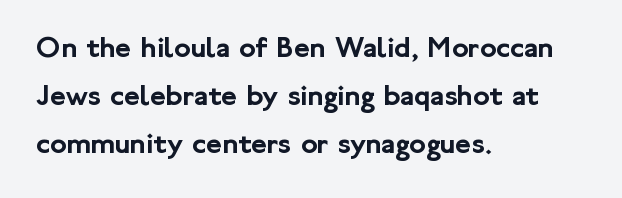
The image shows 31 px sans-serif type, upright; set left-aligned, normal line spacing (1.55x), normal letter spacing, not underlined; low stroke contrast and a medium x-height.
